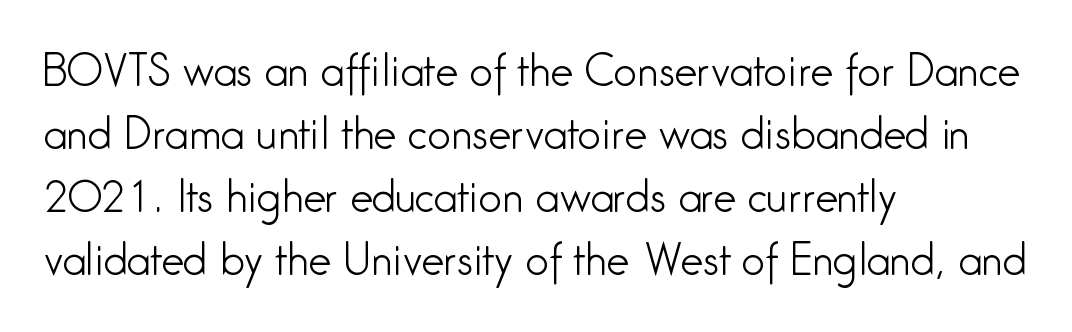
Tracking here is standard; glyphs follow each other at the usual distance. The space directly below the letters is spotless. Style check: upright. The face used here is proportionally spaced, like ordinary book or web type. Alignment: flush left.
